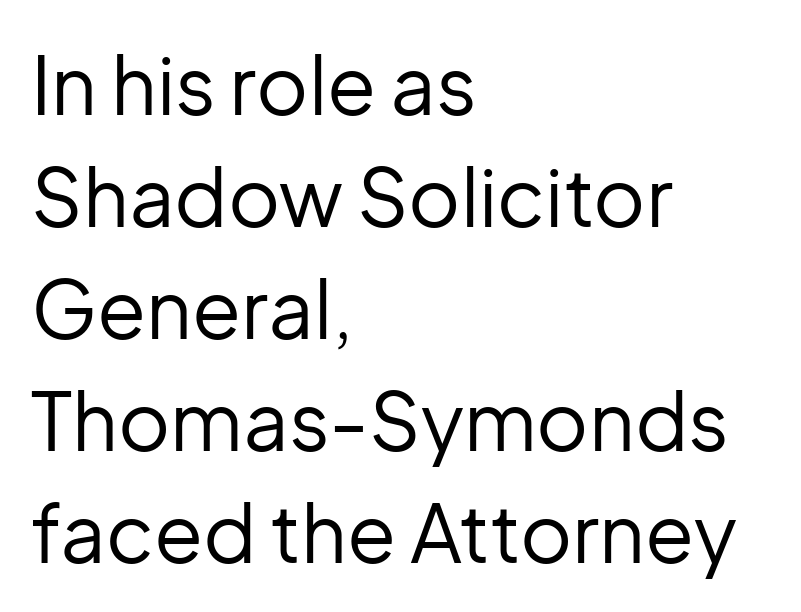
The image shows 80 px regular-weight sans-serif type, upright; set left-aligned, normal line spacing (1.4x), normal letter spacing, not underlined; low stroke contrast and a medium x-height.
